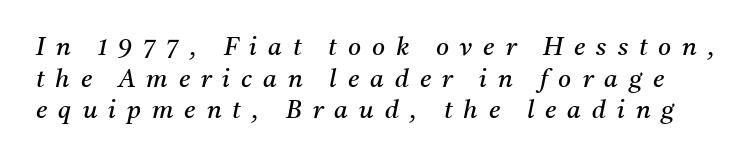
The image shows 25 px text type, italic (leaning right); set normal line spacing (1.27x), unusually wide letter spacing (+0.44 em), not underlined.
